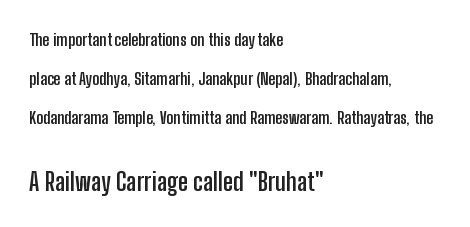
{"italic": "no", "bold": "yes", "underline": "no", "align": "left", "line_spacing": "loose", "line_spacing_ratio": 2.3, "letter_spacing": "normal", "letter_spacing_em": 0.0, "larger_block": "second", "size_ratio": 1.47, "glyph_px": 25}
